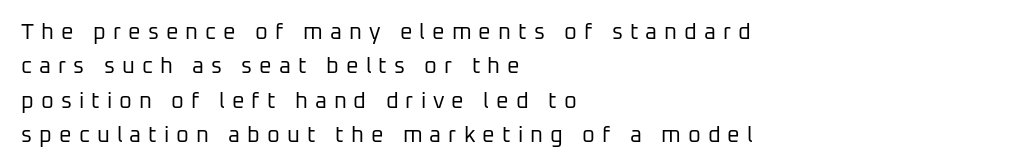
The image shows 22 px text type, upright; set left-aligned, normal line spacing (1.56x), unusually wide letter spacing (+0.32 em), not underlined.
